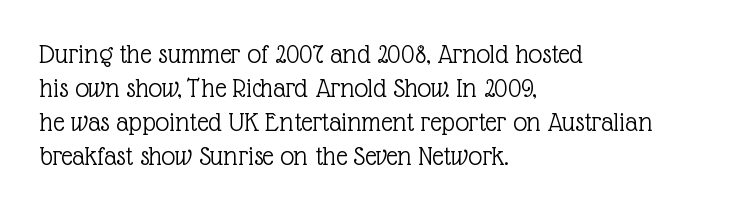
Letters have the restrained weight of plain body copy at most. No italicization has been applied; the sample stays upright. The face used here is rendered with its standard letterfit. Each letter keeps its own natural width here, so spacing adapts to shape. Observe the serifs anchoring each vertical stroke in this sample. The glyphs are unaccompanied by any horizontal stroke below them.
